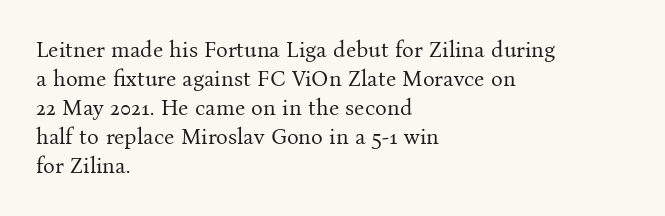
Q: Is the text bold? A: No.
Q: Is the text italic (slanted)? A: No, it is upright.
Q: Is the text underlined? A: No.
Q: How is the paragraph aligned? A: Left-aligned.
Q: Is the spacing between letters normal or unusually wide? A: Normal.
Q: Is the spacing between lines tight, normal or loose? A: Normal.
